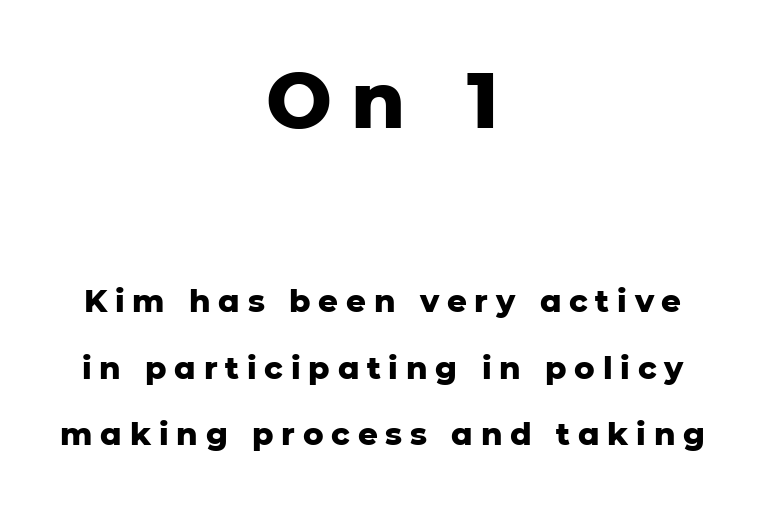
The image shows 78 px heavy sans-serif type, upright; set centered, loose line spacing (2.14x), unusually wide letter spacing (+0.25 em), not underlined; the first (top) block is 2.52x larger; low stroke contrast and a medium x-height.
